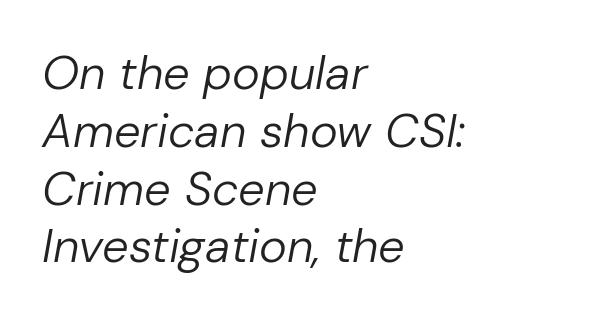
The image shows 47 px regular-weight type, italic (leaning right); set left-aligned, line spacing 1.23x, normal letter spacing, not underlined; low stroke contrast and a medium x-height.
